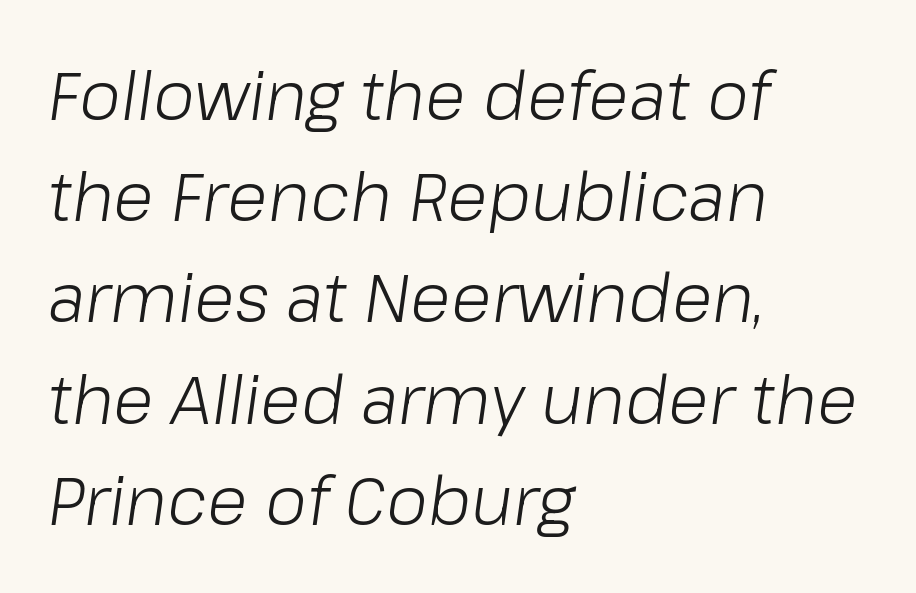
{"italic": "yes", "lean": "right", "slant_degrees": 8, "bold": "no", "weight": "light", "width": "normal", "stroke_contrast": "low", "x_height": "medium", "monospaced": "no", "underline": "no", "align": "left", "line_spacing": "normal", "line_spacing_ratio": 1.51, "letter_spacing": "normal", "letter_spacing_em": 0.0, "glyph_px": 67}
